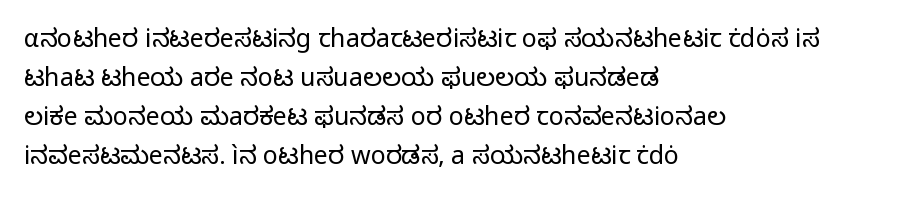
Q: Is the text bold? A: No.
Q: Is the text italic (slanted)? A: No, it is upright.
Q: Is the text underlined? A: No.
Q: How is the paragraph aligned? A: Left-aligned.
Q: Is the spacing between letters normal or unusually wide? A: Normal.
Q: Is the spacing between lines tight, normal or loose? A: Normal.
